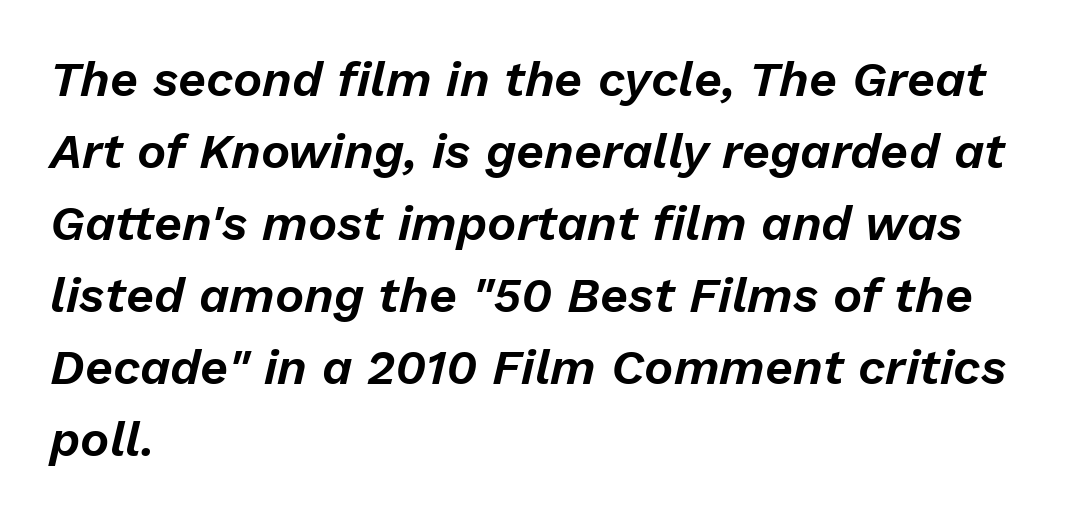
The image shows 49 px text type, italic (leaning right); set left-aligned, normal line spacing (1.47x), normal letter spacing, not underlined; low stroke contrast and a medium x-height.
